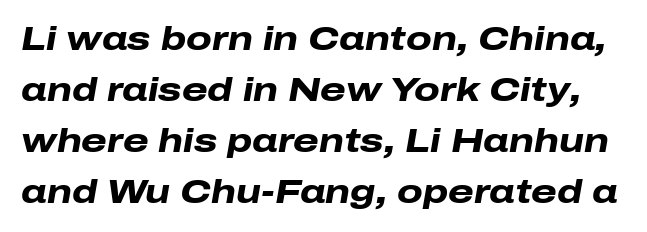
Rendered with sloped, italic letterforms. Compared with typical body copy, the letter spacing here is the same. The face used here is proportionally spaced, like ordinary book or web type. Summary of weight: heavy, a full bold.
